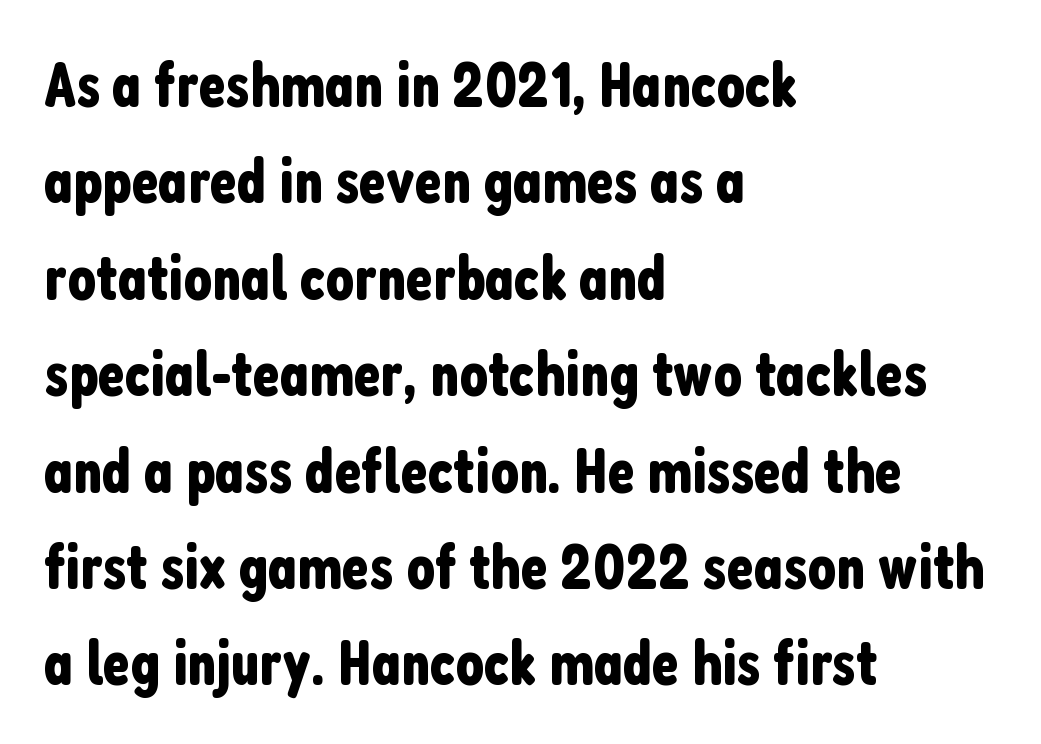
Has an underline been added? It has not. A normal amount of white space separates one row of letters from the next. Unlike a traditional serif, this face leaves its strokes unadorned. Style check: upright. Each letter keeps its own natural width here, so spacing adapts to shape.
